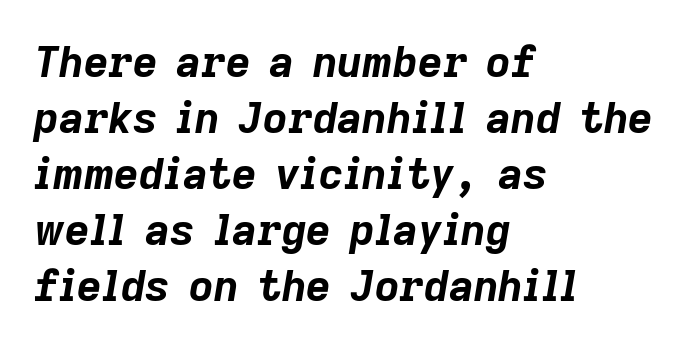
{"italic": "yes", "lean": "right", "slant_degrees": 9, "bold": "yes", "weight": "bold", "width": "normal", "stroke_contrast": "low", "x_height": "medium", "monospaced": "no", "underline": "no", "align": "left", "line_spacing": "normal", "line_spacing_ratio": 1.3, "letter_spacing": "normal", "letter_spacing_em": 0.0, "glyph_px": 43}
